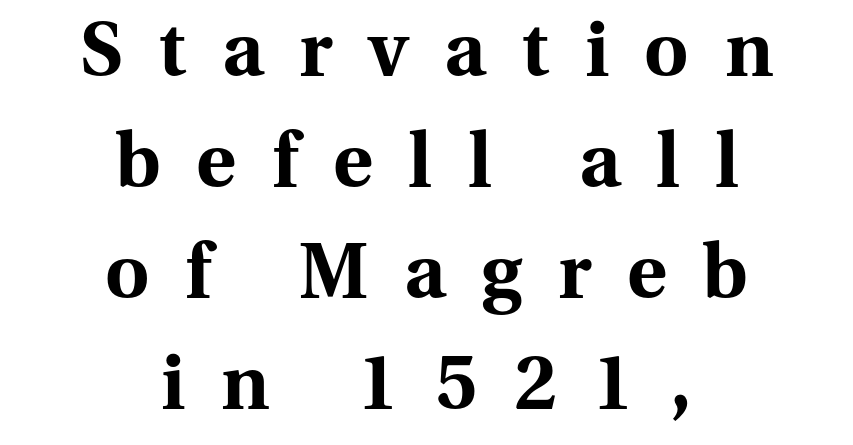
The image shows 76 px bold serif type, upright; set centered, normal line spacing (1.46x), unusually wide letter spacing (+0.47 em), not underlined; medium stroke contrast and a medium x-height.
